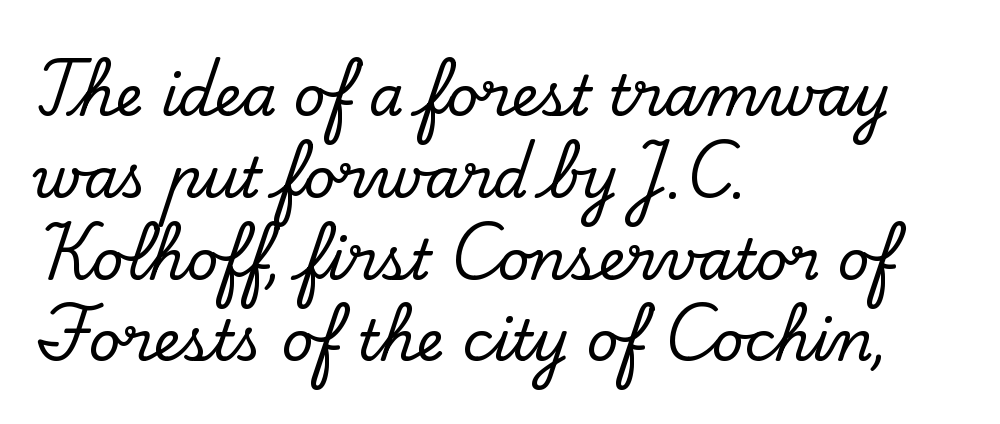
The image shows 56 px serif type; set left-aligned, normal line spacing (1.46x), normal letter spacing, not underlined; low stroke contrast and a small x-height.
